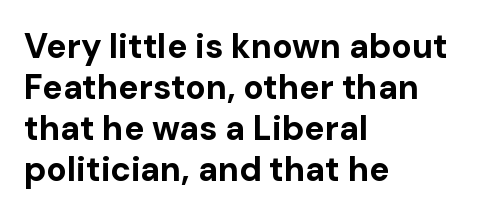
The image shows 34 px bold sans-serif type, upright; set left-aligned, line spacing 1.21x, normal letter spacing, not underlined; low stroke contrast and a medium x-height.
